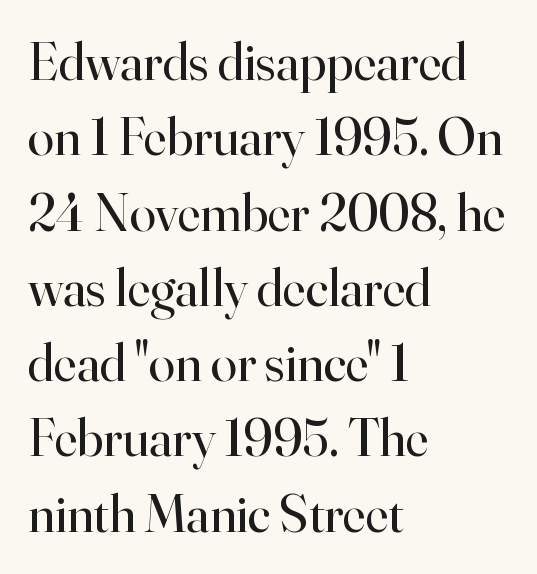
Q: Is the text bold? A: No.
Q: Is the text italic (slanted)? A: No, it is upright.
Q: Is the typeface a serif or a sans-serif typeface? A: Serif.
Q: Is the text underlined? A: No.
Q: How is the paragraph aligned? A: Left-aligned.
Q: Is the spacing between letters normal or unusually wide? A: Normal.
Q: Is the spacing between lines tight, normal or loose? A: Normal.
Q: Width (condensed, normal, or wide)? A: Normal.
Q: Stroke contrast? A: High.
Q: x-height? A: Small.
Q: Monospaced? A: No.
